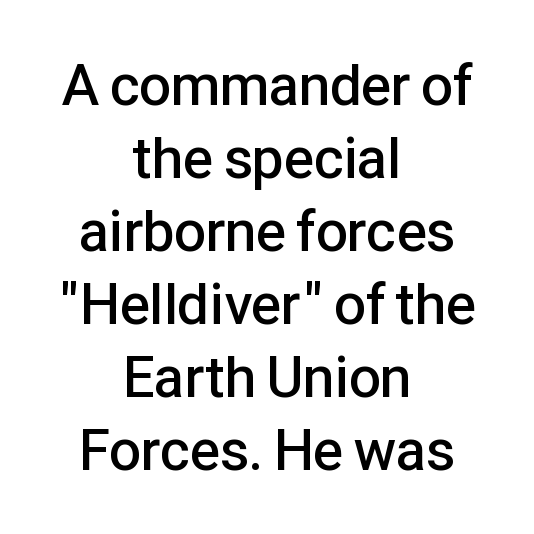
Q: Is the text bold? A: Semi-bold.
Q: Is the text italic (slanted)? A: No, it is upright.
Q: Is the typeface a serif or a sans-serif typeface? A: Sans-serif.
Q: Is the text underlined? A: No.
Q: How is the paragraph aligned? A: Centered.
Q: Is the spacing between letters normal or unusually wide? A: Normal.
Q: Is the spacing between lines tight, normal or loose? A: Normal.
Q: Width (condensed, normal, or wide)? A: Normal.
Q: Stroke contrast? A: Low.
Q: x-height? A: Medium.
Q: Monospaced? A: No.
